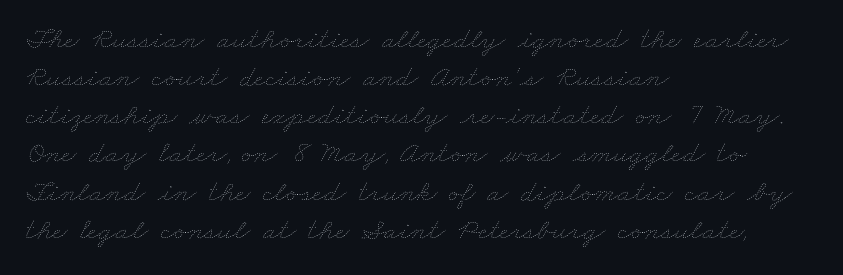
Q: Is the text bold? A: No.
Q: Is the text underlined? A: No.
Q: How is the paragraph aligned? A: Left-aligned.
Q: Is the spacing between letters normal or unusually wide? A: Normal.
Q: Width (condensed, normal, or wide)? A: Wide.
Q: Stroke contrast? A: Low.
Q: x-height? A: Small.
Q: Monospaced? A: No.
